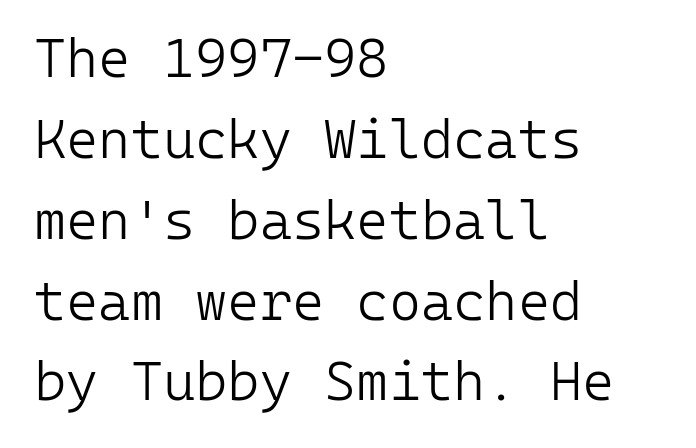
Q: Is the text bold? A: No.
Q: Is the text italic (slanted)? A: No, it is upright.
Q: Is the typeface a serif or a sans-serif typeface? A: Sans-serif.
Q: Is the text underlined? A: No.
Q: How is the paragraph aligned? A: Left-aligned.
Q: Is the spacing between letters normal or unusually wide? A: Normal.
Q: Is the spacing between lines tight, normal or loose? A: Normal.
Q: Width (condensed, normal, or wide)? A: Normal.
Q: Stroke contrast? A: Low.
Q: x-height? A: Medium.
Q: Monospaced? A: Yes.
